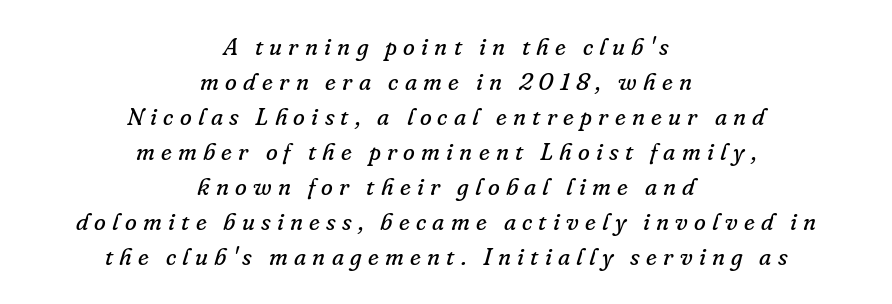
The typography opts for an oblique posture over an upright one. Stroke thickness stays within the range of a standard reading face or lighter. Both edges are ragged and mirror each other, which tells us the setting is centered. Lines of text with bare space underneath. The line-height multiplier appears to be the usual default. Spacing between characters has been opened up far beyond the box default.
